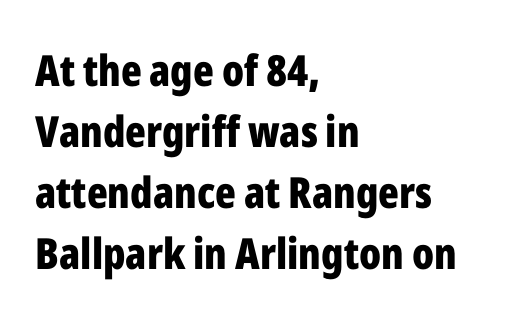
Every character sits straight up, as roman type does. Has an underline been added? It has not. The letters are bold, with thick, heavy strokes. Does extra space separate the letters? No, they use regular spacing. The designer went with a sans here, leaving each stem footless.
